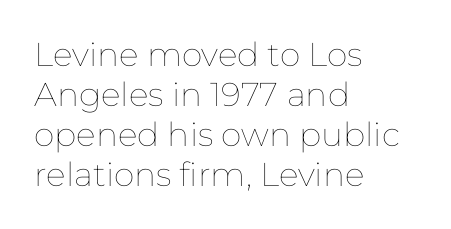
Q: Is the text bold? A: No.
Q: Is the text italic (slanted)? A: No, it is upright.
Q: Is the text underlined? A: No.
Q: How is the paragraph aligned? A: Left-aligned.
Q: Is the spacing between letters normal or unusually wide? A: Normal.
Q: Width (condensed, normal, or wide)? A: Normal.
Q: Stroke contrast? A: Low.
Q: x-height? A: Medium.
Q: Monospaced? A: No.
